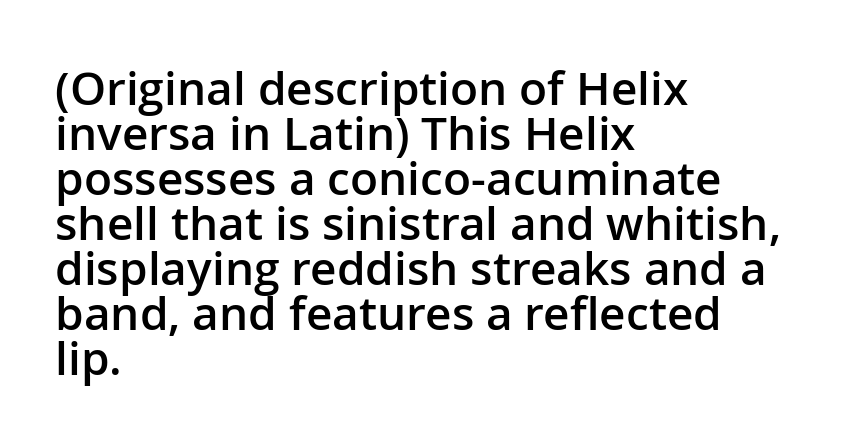
Q: Is the text bold? A: Semi-bold.
Q: Is the text italic (slanted)? A: No, it is upright.
Q: Is the typeface a serif or a sans-serif typeface? A: Sans-serif.
Q: Is the text underlined? A: No.
Q: How is the paragraph aligned? A: Left-aligned.
Q: Is the spacing between letters normal or unusually wide? A: Normal.
Q: Is the spacing between lines tight, normal or loose? A: Tight.
Q: Width (condensed, normal, or wide)? A: Normal.
Q: Stroke contrast? A: Low.
Q: x-height? A: Medium.
Q: Monospaced? A: No.
